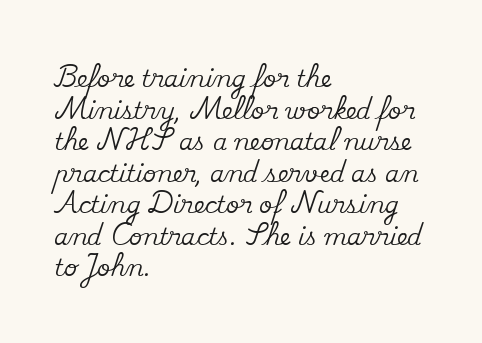
Q: Is the text italic (slanted)? A: Yes.
Q: Is the text underlined? A: No.
Q: How is the paragraph aligned? A: Left-aligned.
Q: Is the spacing between letters normal or unusually wide? A: Normal.
Q: Is the spacing between lines tight, normal or loose? A: Normal.
